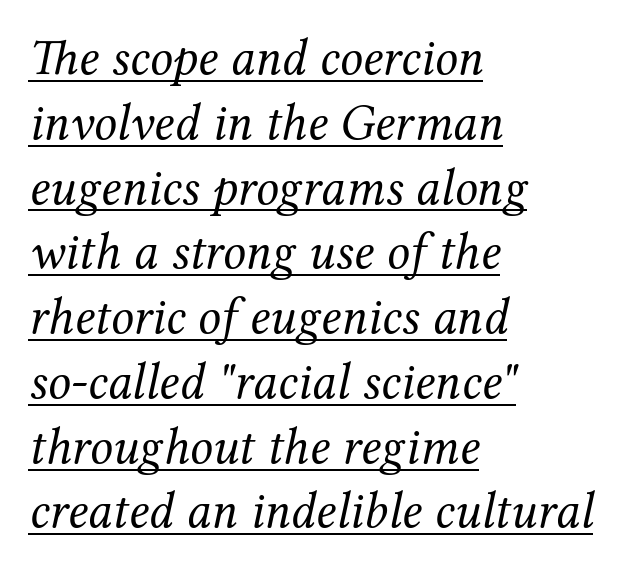
{"serif": "yes", "italic": "yes", "lean": "right", "slant_degrees": 12, "bold": "no", "weight": "regular", "width": "normal", "stroke_contrast": "medium", "x_height": "medium", "monospaced": "no", "underline": "yes", "align": "left", "line_spacing": "normal", "line_spacing_ratio": 1.27, "letter_spacing": "normal", "letter_spacing_em": 0.0, "glyph_px": 51}
